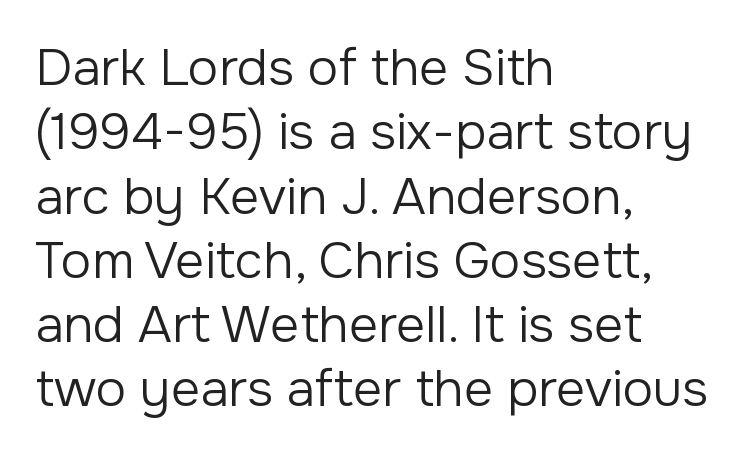
These lines are rendered in a variable-pitch font. Line spacing here is normal. Does the copy run flush right? No — it runs flush left. Anything drawn beneath the words? Only blank space.
